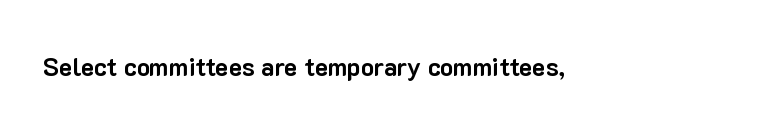
Q: Is the text bold? A: Yes.
Q: Is the text italic (slanted)? A: No, it is upright.
Q: Is the text underlined? A: No.
Q: Is the spacing between letters normal or unusually wide? A: Normal.
